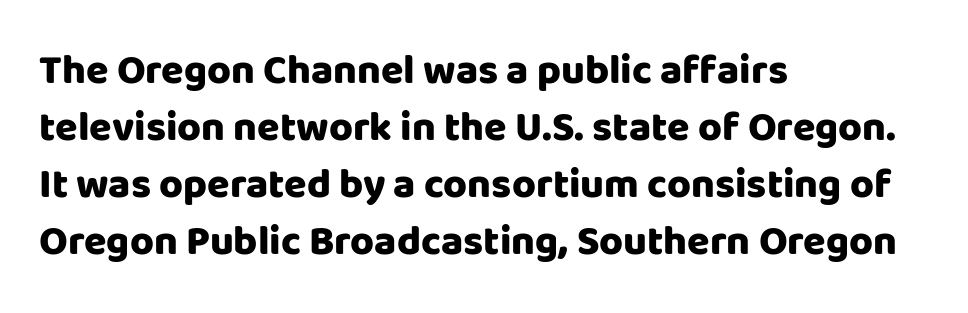
Spacing verdict: proportional, widths tailored to each character. The text block is weighted toward the left margin, trailing off unevenly rightward. Compared with typical body copy, the letter spacing here is the same. Descenders hang freely into open space. This is the regular roman posture of the typeface. Regular leading.
